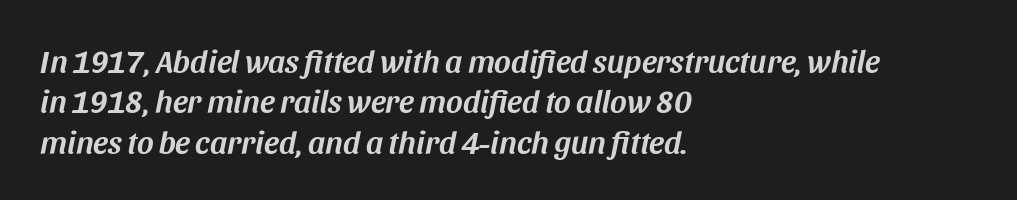
The image shows 32 px text type, italic (leaning right); set left-aligned, normal line spacing (1.26x), normal letter spacing, not underlined; medium stroke contrast and a large x-height.
